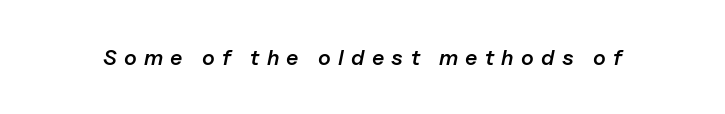
The image shows 22 px text type, italic (leaning right); set unusually wide letter spacing (+0.33 em), not underlined.
